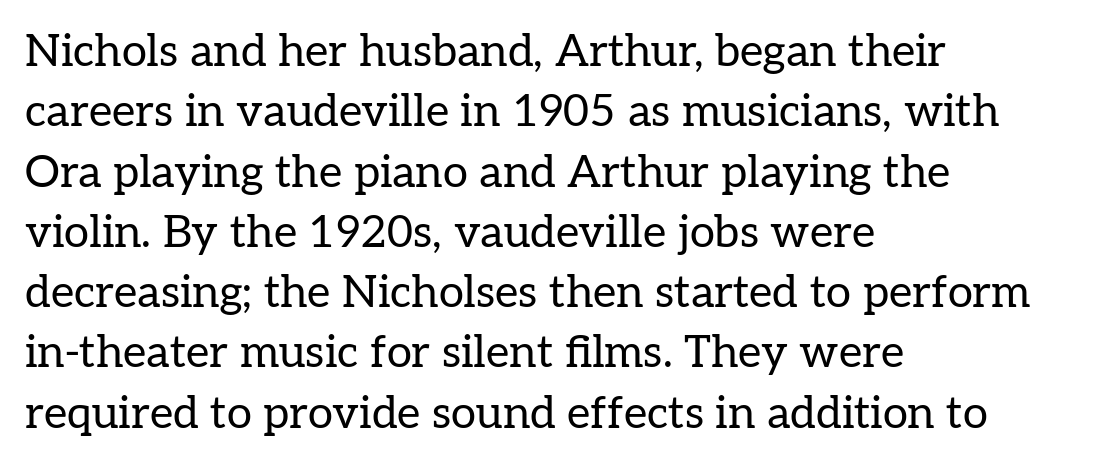
The image shows 45 px regular-weight serif type, upright; set left-aligned, normal line spacing (1.34x), normal letter spacing, not underlined; low stroke contrast and a medium x-height.
